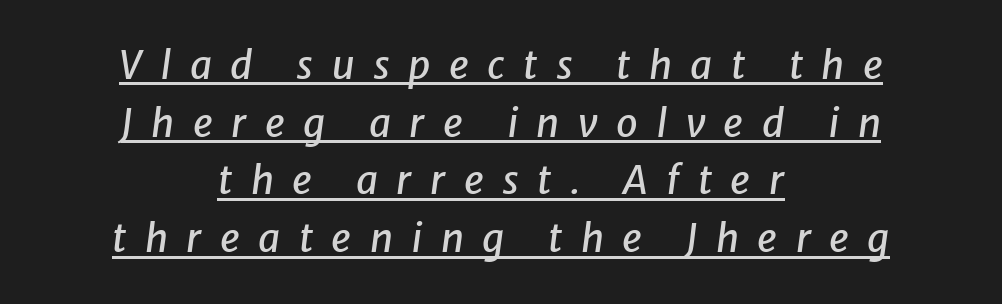
Q: Is the text italic (slanted)? A: Yes, it leans right by about 8 degrees.
Q: Is the text underlined? A: Yes.
Q: How is the paragraph aligned? A: Centered.
Q: Is the spacing between letters normal or unusually wide? A: Unusually wide.
Q: Is the spacing between lines tight, normal or loose? A: Normal.
Q: Width (condensed, normal, or wide)? A: Normal.
Q: Stroke contrast? A: Low.
Q: x-height? A: Medium.
Q: Monospaced? A: No.
